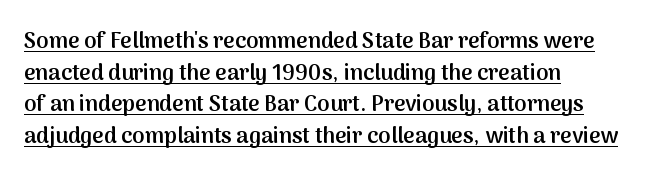
The image shows 22 px text type, upright; set left-aligned, normal line spacing (1.44x), normal letter spacing, underlined.
